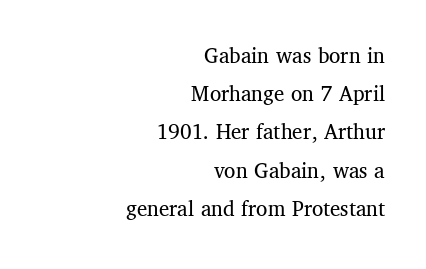
Q: Is the text bold? A: No.
Q: Is the text italic (slanted)? A: No, it is upright.
Q: Is the text underlined? A: No.
Q: How is the paragraph aligned? A: Right-aligned.
Q: Is the spacing between letters normal or unusually wide? A: Normal.
Q: Is the spacing between lines tight, normal or loose? A: Normal.
